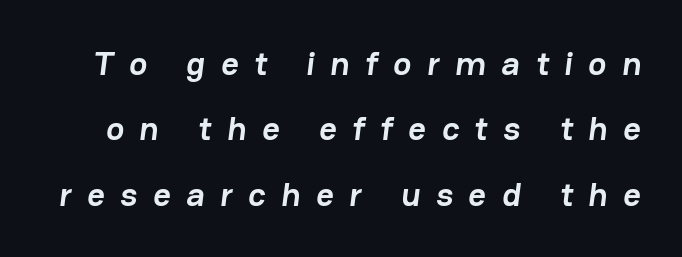
The image shows 34 px semibold sans-serif type; set loose line spacing (1.92x), unusually wide letter spacing (+0.46 em), not underlined; low stroke contrast and a medium x-height.
